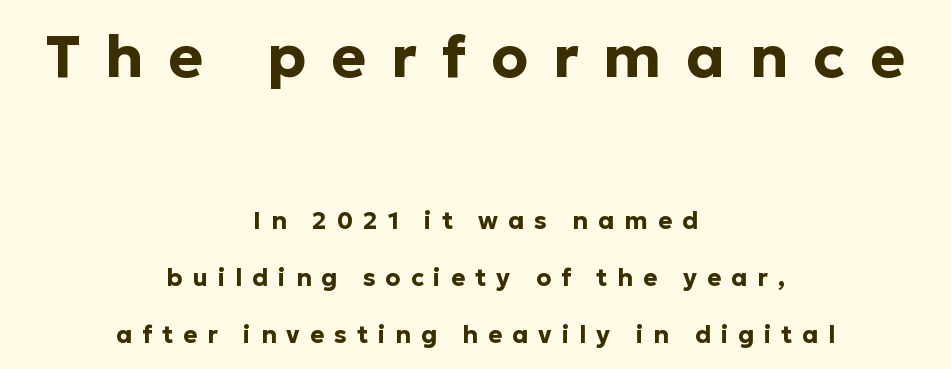
The lettering holds an erect, upright posture throughout. The type is letterspaced generously, with wide tracking. This rendering features lettering with no underline. The passage shown is emphatically bold. The lines in this sample share a center point and differ in where they start and stop.
